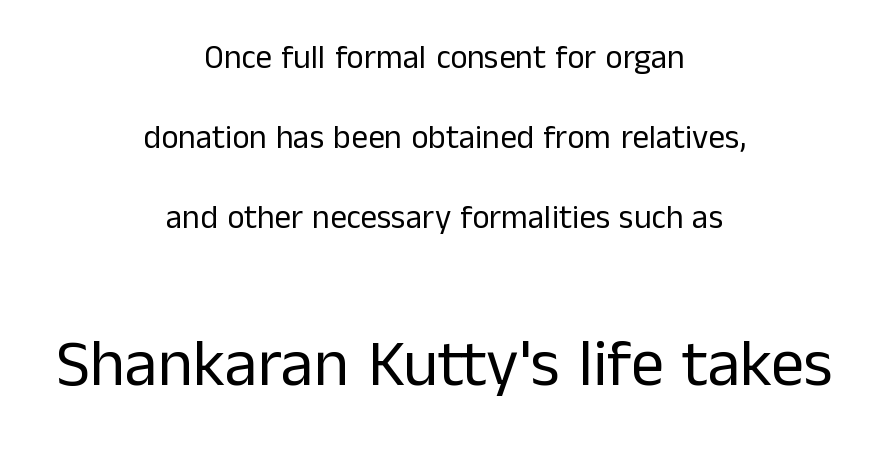
{"serif": "no", "italic": "no", "bold": "no", "weight": "regular", "width": "normal", "stroke_contrast": "low", "x_height": "medium", "monospaced": "no", "underline": "no", "align": "center", "line_spacing": "loose", "line_spacing_ratio": 2.42, "letter_spacing": "normal", "letter_spacing_em": 0.0, "larger_block": "second", "size_ratio": 2.0, "glyph_px": 66}
